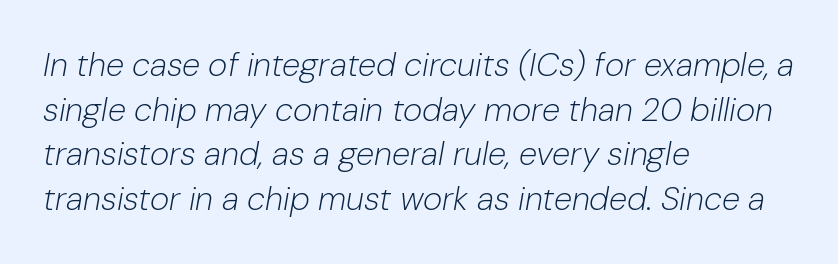
{"italic": "yes", "lean": "right", "slant_degrees": 10, "bold": "no", "weight": "light", "width": "normal", "stroke_contrast": "low", "x_height": "medium", "monospaced": "no", "underline": "no", "align": "left", "line_spacing": "normal", "line_spacing_ratio": 1.35, "letter_spacing": "normal", "letter_spacing_em": 0.0, "glyph_px": 33}
